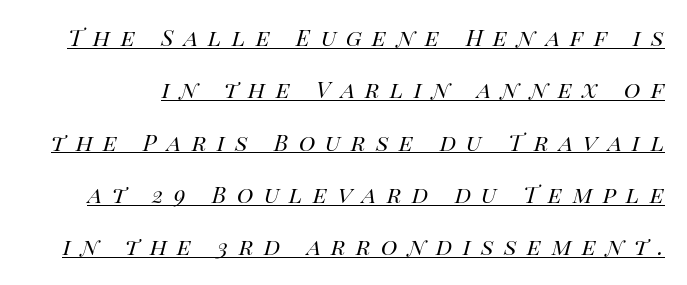
The image shows 28 px regular-weight type, italic (leaning right); set line spacing 1.87x, unusually wide letter spacing (+0.37 em), underlined; high stroke contrast and a large x-height.
